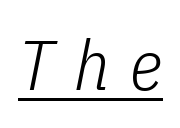
Q: Is the text bold? A: No.
Q: Is the text italic (slanted)? A: Yes, it leans right by about 11 degrees.
Q: Is the text underlined? A: Yes.
Q: Is the spacing between letters normal or unusually wide? A: Unusually wide.
Q: Width (condensed, normal, or wide)? A: Condensed.
Q: Stroke contrast? A: Low.
Q: x-height? A: Medium.
Q: Monospaced? A: No.
